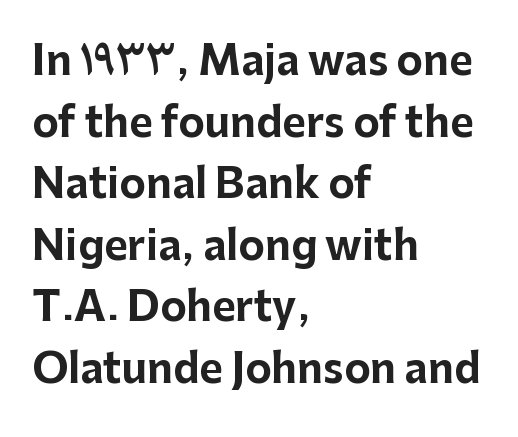
The image shows 40 px bold sans-serif type, upright; set left-aligned, normal line spacing (1.54x), normal letter spacing, not underlined; low stroke contrast and a medium x-height.
